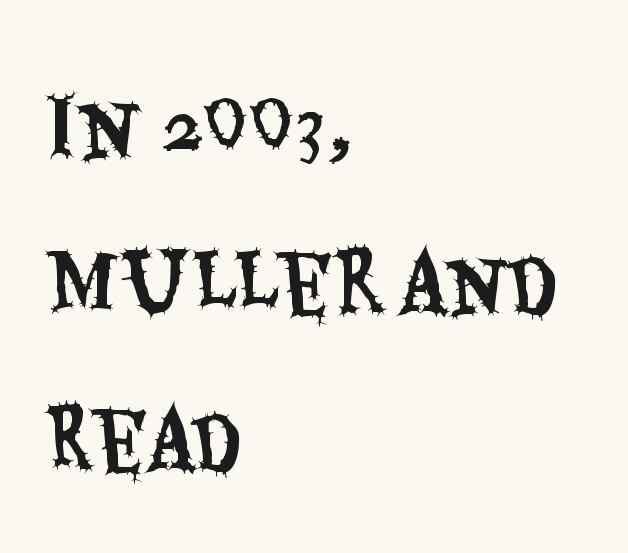
Q: Is the text italic (slanted)? A: No, it is upright.
Q: Is the typeface a serif or a sans-serif typeface? A: Sans-serif.
Q: Is the text underlined? A: No.
Q: How is the paragraph aligned? A: Left-aligned.
Q: Is the spacing between letters normal or unusually wide? A: Normal.
Q: Is the spacing between lines tight, normal or loose? A: Loose.
Q: Width (condensed, normal, or wide)? A: Condensed.
Q: Stroke contrast? A: Medium.
Q: x-height? A: Large.
Q: Monospaced? A: No.
